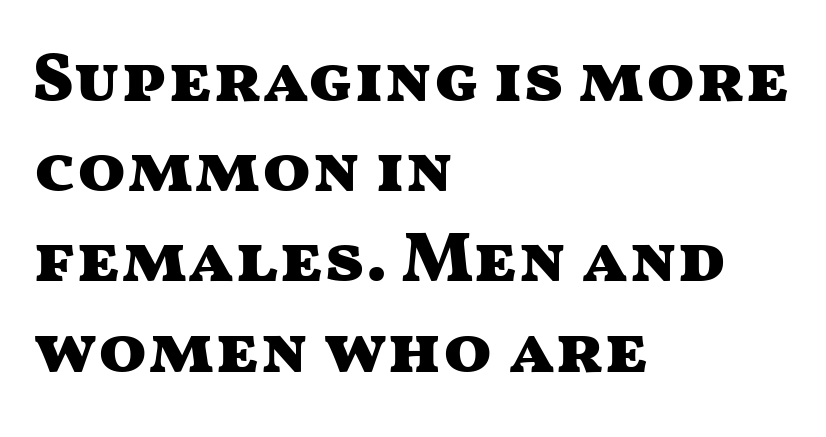
Q: Is the text bold? A: Yes.
Q: Is the text italic (slanted)? A: No, it is upright.
Q: Is the typeface a serif or a sans-serif typeface? A: Sans-serif.
Q: Is the text underlined? A: No.
Q: How is the paragraph aligned? A: Left-aligned.
Q: Is the spacing between letters normal or unusually wide? A: Normal.
Q: Is the spacing between lines tight, normal or loose? A: Normal.
Q: Width (condensed, normal, or wide)? A: Wide.
Q: Stroke contrast? A: Medium.
Q: x-height? A: Medium.
Q: Monospaced? A: No.
